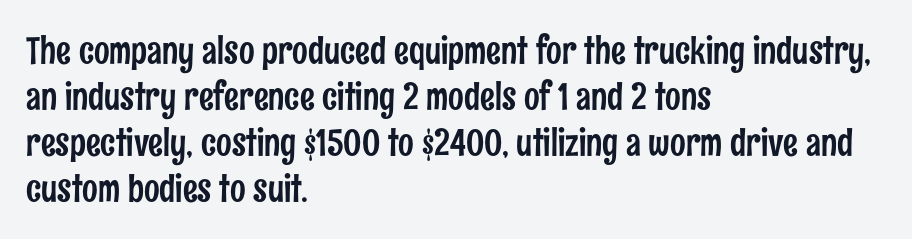
The passage shown is typeset with a sans-serif family. Spacing verdict: proportional, widths tailored to each character. Rule under the text: the space is simply empty. The type sits square on the baseline with zero lean.
